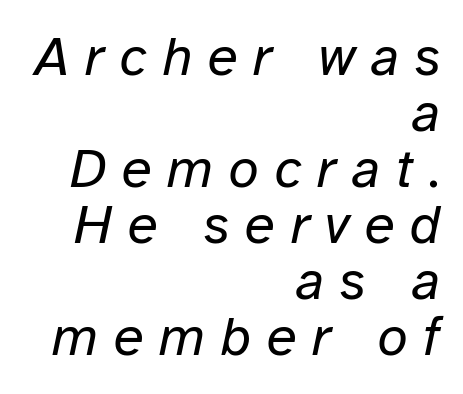
Designer's note — italics engaged. The font is comparable to plain body text, perhaps lighter. You could not count columns in this text — the font is proportionally spaced. Only glyphs here, with clear space below each row. The line texture is sparse and dotted thanks to wide tracking.
